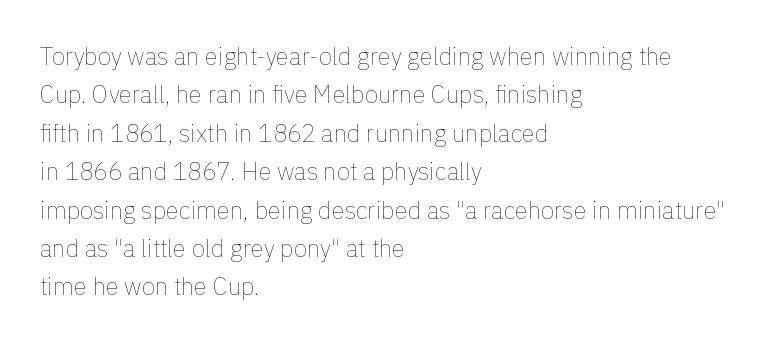
The image shows 24 px text type, upright; set left-aligned, normal line spacing (1.6x), normal letter spacing, not underlined.
